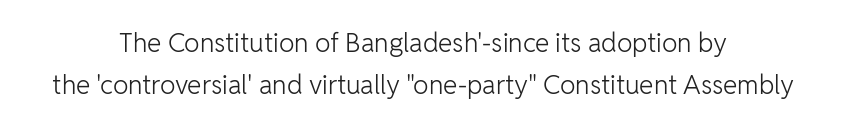
{"italic": "no", "bold": "no", "underline": "no", "align": "center", "line_spacing": "normal", "line_spacing_ratio": 1.6, "letter_spacing": "normal", "letter_spacing_em": 0.0, "glyph_px": 26}
